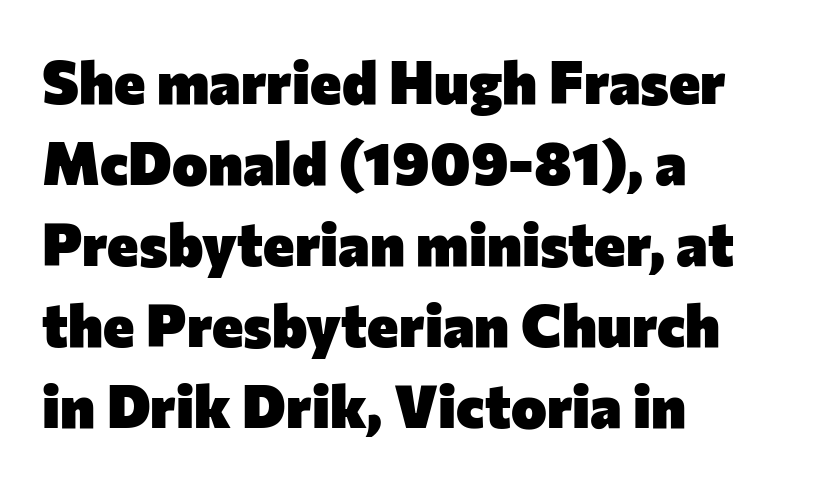
{"serif": "no", "italic": "no", "bold": "yes", "weight": "heavy", "width": "normal", "stroke_contrast": "low", "x_height": "medium", "monospaced": "no", "underline": "no", "align": "left", "line_spacing": "normal", "line_spacing_ratio": 1.35, "letter_spacing": "normal", "letter_spacing_em": 0.0, "glyph_px": 60}
